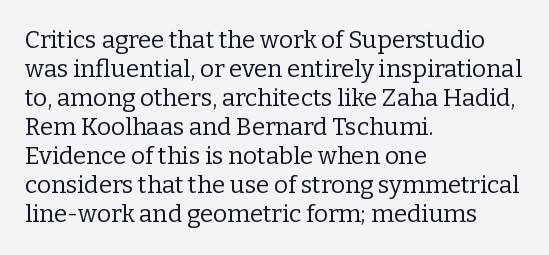
{"italic": "no", "bold": "no", "underline": "no", "align": "left", "line_spacing_ratio": 1.21, "letter_spacing": "normal", "letter_spacing_em": 0.0, "glyph_px": 24}
